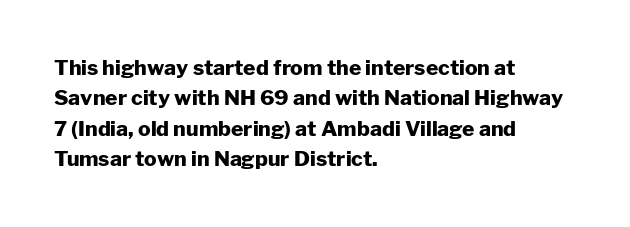
{"italic": "no", "bold": "yes", "underline": "no", "align": "left", "line_spacing": "normal", "line_spacing_ratio": 1.45, "letter_spacing": "normal", "letter_spacing_em": 0.0, "glyph_px": 21}
